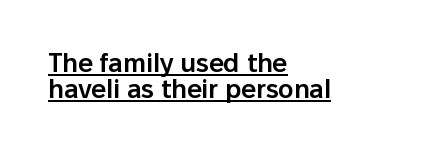
The image shows 26 px text type, upright; set left-aligned, tight line spacing (1.0x), normal letter spacing, underlined.
